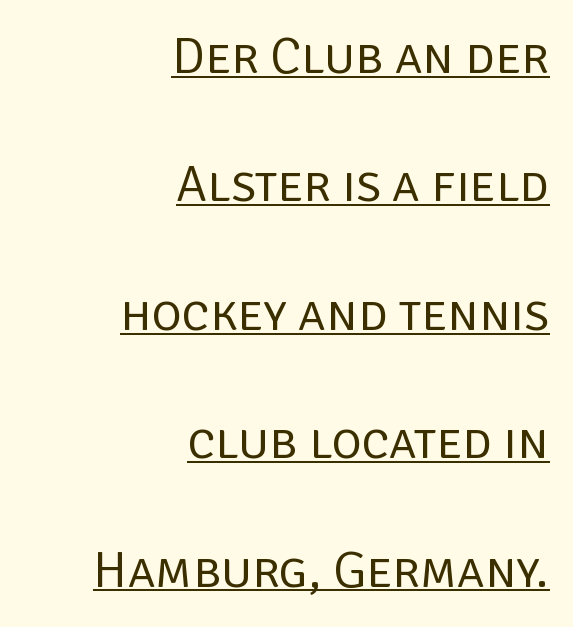
{"serif": "no", "italic": "no", "bold": "no", "weight": "regular", "width": "normal", "stroke_contrast": "low", "x_height": "large", "monospaced": "no", "underline": "yes", "align": "right", "line_spacing": "loose", "line_spacing_ratio": 2.47, "letter_spacing": "normal", "letter_spacing_em": 0.0, "glyph_px": 52}
